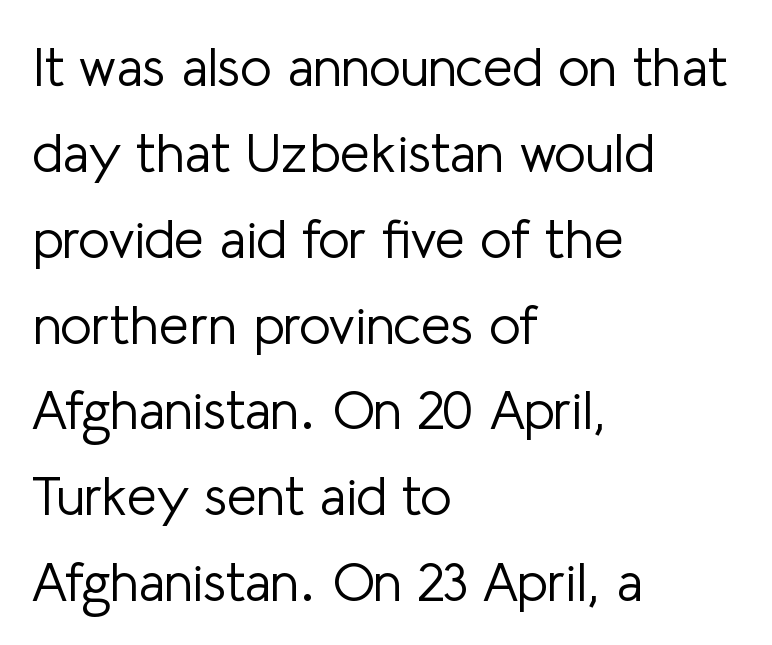
The image shows 54 px light sans-serif type, upright; set left-aligned, normal line spacing (1.59x), normal letter spacing, not underlined; low stroke contrast and a medium x-height.
